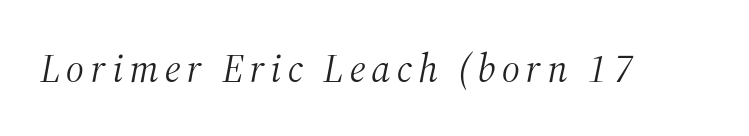
{"serif": "yes", "italic": "yes", "lean": "right", "slant_degrees": 12, "bold": "no", "weight": "light", "width": "normal", "stroke_contrast": "medium", "x_height": "medium", "monospaced": "no", "underline": "no", "glyph_px": 40}
